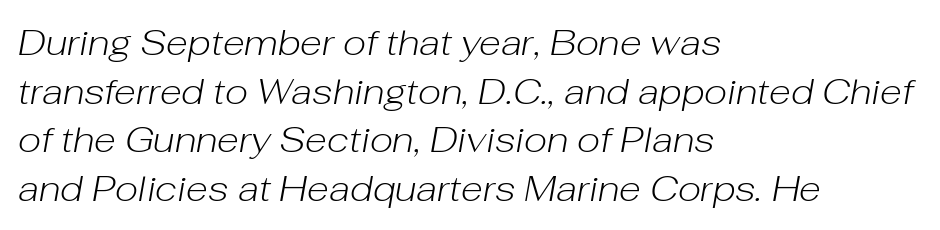
The gap between lines stays unmarked. Slanted lettering throughout. The strokes carry an ordinary text weight at most. The passage shown stacks its lines at a standard gap. No extra tracking has been applied to these lines. Caption: multi-line text, flush left, ragged right.
